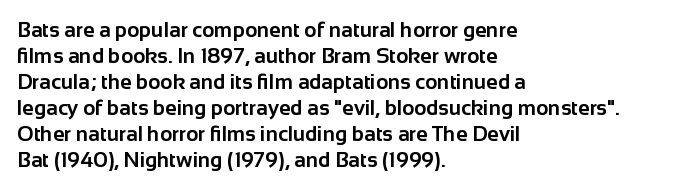
Q: Is the text bold? A: Yes.
Q: Is the text italic (slanted)? A: No, it is upright.
Q: Is the text underlined? A: No.
Q: How is the paragraph aligned? A: Left-aligned.
Q: Is the spacing between letters normal or unusually wide? A: Normal.
